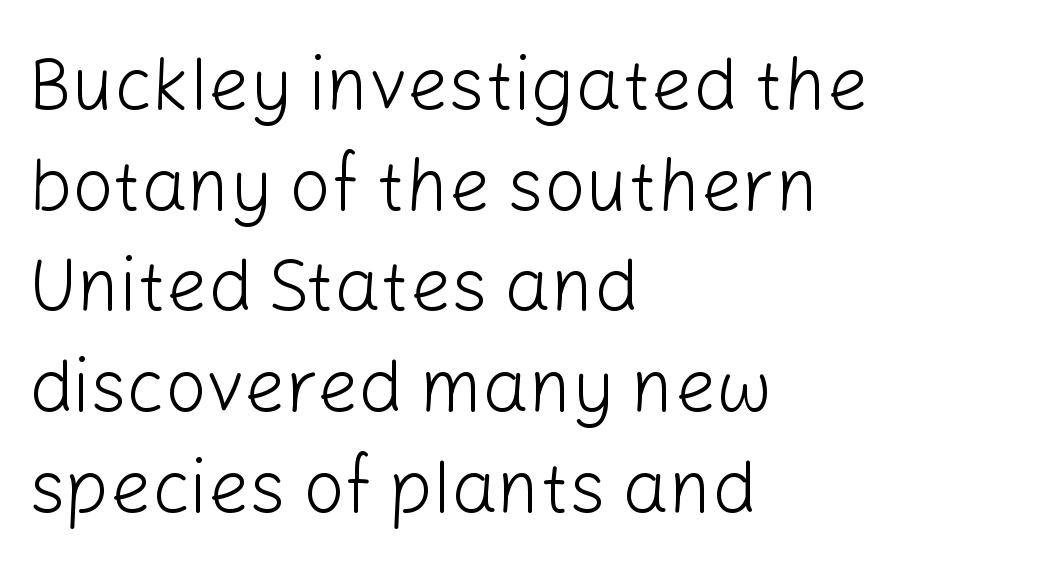
The image shows 73 px light sans-serif type, upright; set left-aligned, normal line spacing (1.38x), normal letter spacing, not underlined; low stroke contrast and a medium x-height.
